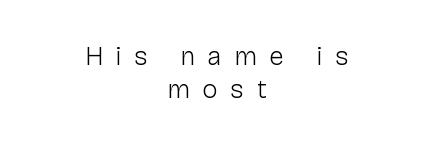
Q: Is the text bold? A: No.
Q: Is the text italic (slanted)? A: No, it is upright.
Q: Is the text underlined? A: No.
Q: How is the paragraph aligned? A: Centered.
Q: Is the spacing between letters normal or unusually wide? A: Unusually wide.
Q: Is the spacing between lines tight, normal or loose? A: Normal.
